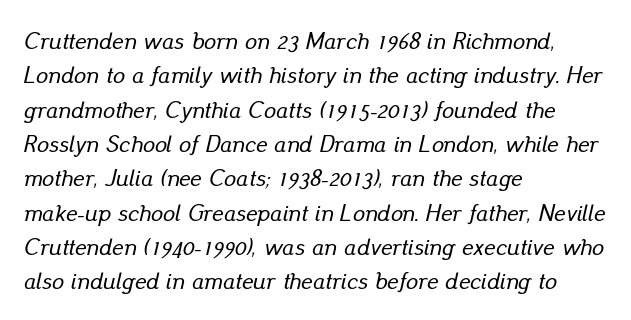
Q: Is the text italic (slanted)? A: Yes, it leans right by about 13 degrees.
Q: Is the text underlined? A: No.
Q: How is the paragraph aligned? A: Left-aligned.
Q: Is the spacing between letters normal or unusually wide? A: Normal.
Q: Is the spacing between lines tight, normal or loose? A: Normal.
